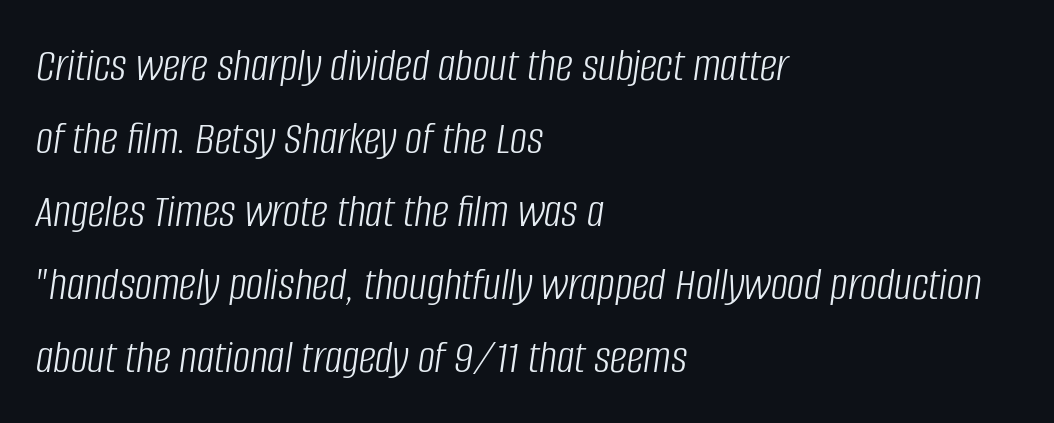
Q: Is the text bold? A: No.
Q: Is the text italic (slanted)? A: Yes, it leans right by about 8 degrees.
Q: Is the text underlined? A: No.
Q: How is the paragraph aligned? A: Left-aligned.
Q: Is the spacing between letters normal or unusually wide? A: Normal.
Q: Is the spacing between lines tight, normal or loose? A: Normal.
Q: Width (condensed, normal, or wide)? A: Condensed.
Q: Stroke contrast? A: Low.
Q: x-height? A: Large.
Q: Monospaced? A: No.
